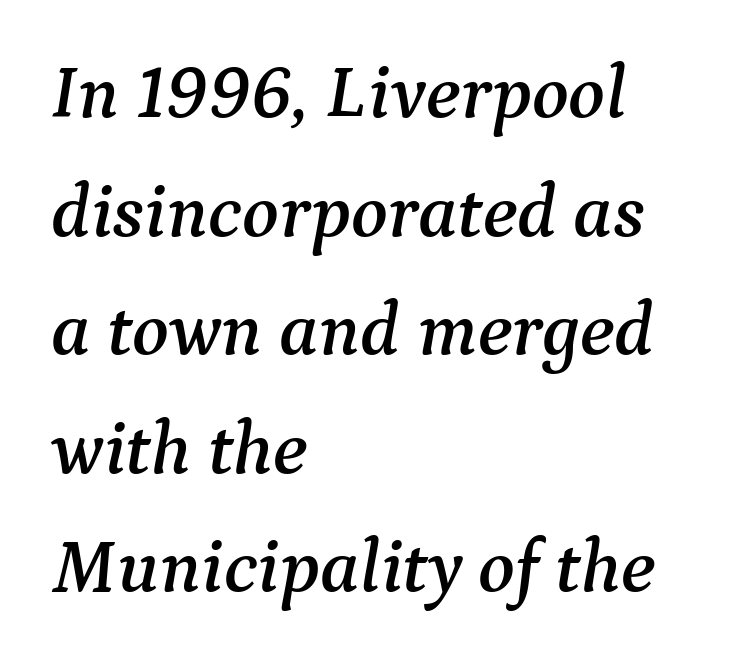
Q: Is the text italic (slanted)? A: Yes, it leans right by about 9 degrees.
Q: Is the typeface a serif or a sans-serif typeface? A: Serif.
Q: Is the text underlined? A: No.
Q: How is the paragraph aligned? A: Left-aligned.
Q: Is the spacing between letters normal or unusually wide? A: Normal.
Q: Is the spacing between lines tight, normal or loose? A: Normal.
Q: Width (condensed, normal, or wide)? A: Normal.
Q: Stroke contrast? A: Medium.
Q: x-height? A: Medium.
Q: Monospaced? A: No.
